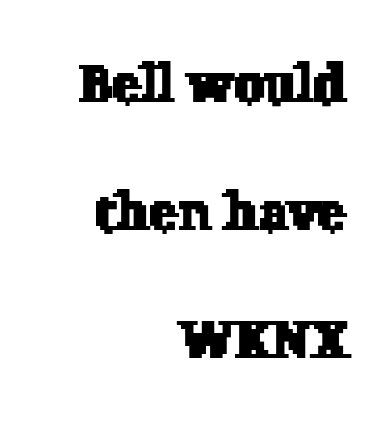
The image shows 54 px serif type; set right-aligned, loose line spacing (2.37x), normal letter spacing, not underlined; low stroke contrast and a medium x-height.
